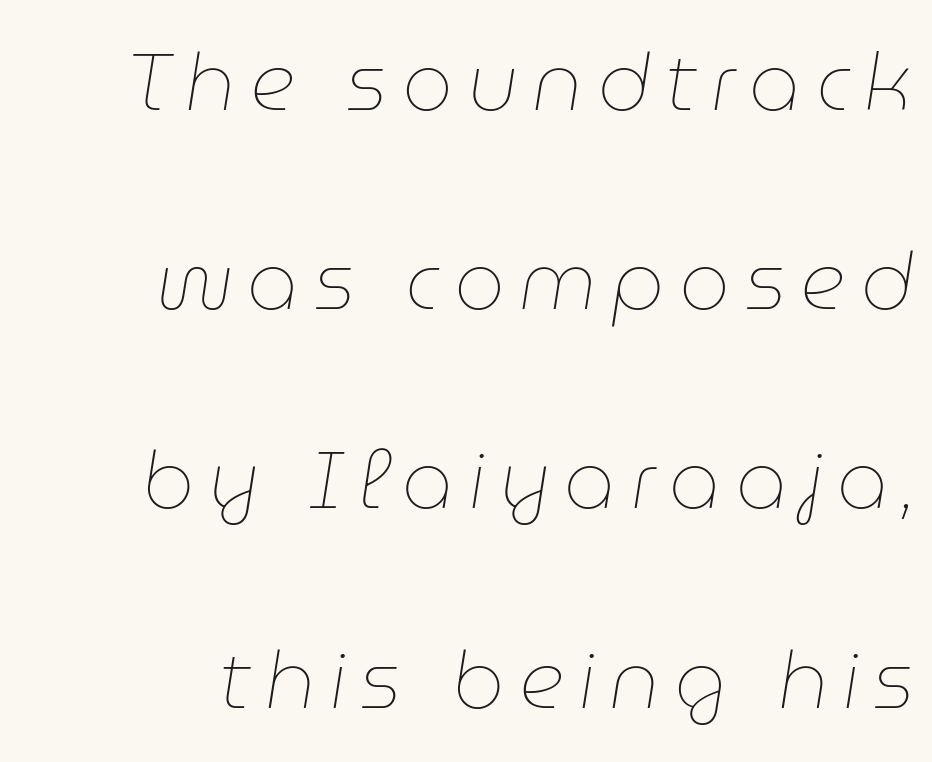
Q: Is the text bold? A: No.
Q: Is the text italic (slanted)? A: Yes, it leans right by about 9 degrees.
Q: Is the text underlined? A: No.
Q: How is the paragraph aligned? A: Right-aligned.
Q: Is the spacing between lines tight, normal or loose? A: Loose.
Q: Width (condensed, normal, or wide)? A: Normal.
Q: Stroke contrast? A: Low.
Q: x-height? A: Medium.
Q: Monospaced? A: No.
